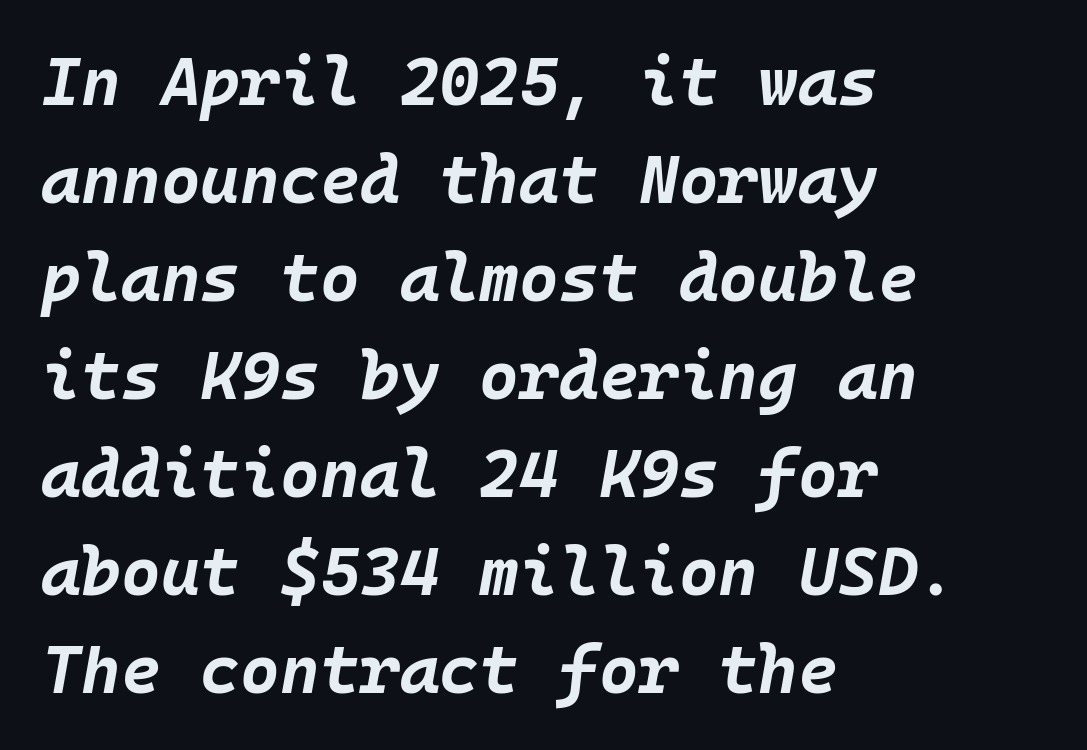
{"italic": "yes", "lean": "right", "slant_degrees": 10, "bold": "yes", "weight": "bold", "width": "normal", "stroke_contrast": "low", "x_height": "large", "monospaced": "yes", "underline": "no", "align": "left", "line_spacing": "normal", "line_spacing_ratio": 1.44, "letter_spacing": "normal", "letter_spacing_em": 0.0, "glyph_px": 68}
